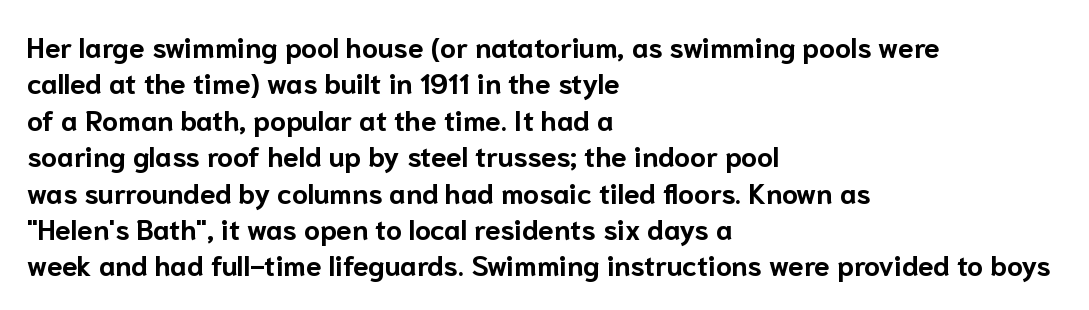
{"serif": "no", "italic": "no", "bold": "yes", "weight": "bold", "width": "normal", "stroke_contrast": "low", "x_height": "medium", "monospaced": "no", "underline": "no", "align": "left", "line_spacing": "normal", "line_spacing_ratio": 1.3, "letter_spacing": "normal", "letter_spacing_em": 0.0, "glyph_px": 28}
